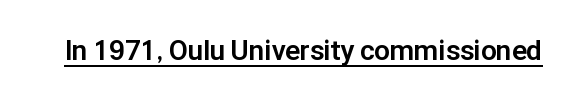
The image shows 28 px bold sans-serif type, upright; set normal letter spacing, underlined; low stroke contrast and a medium x-height.
